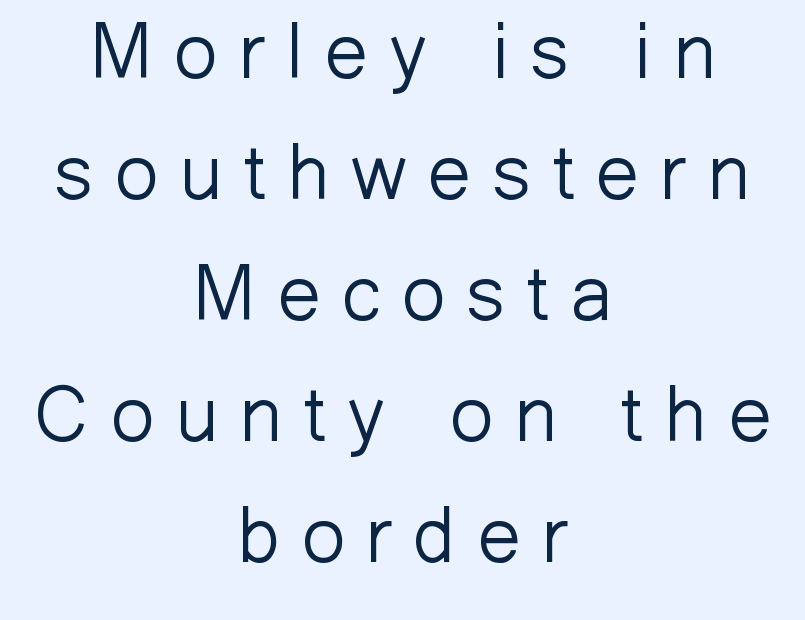
The image shows 77 px light sans-serif type, upright; set centered, normal line spacing (1.57x), unusually wide letter spacing (+0.28 em), not underlined; low stroke contrast and a medium x-height.
